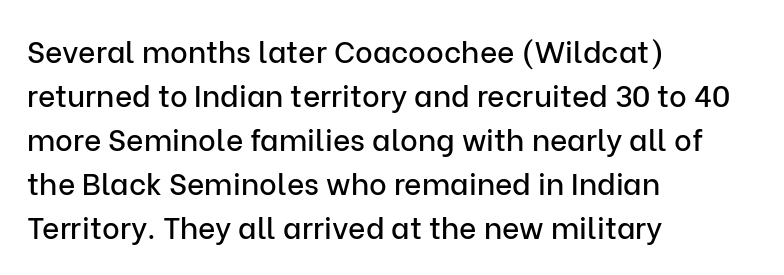
Q: Is the text italic (slanted)? A: No, it is upright.
Q: Is the typeface a serif or a sans-serif typeface? A: Sans-serif.
Q: Is the text underlined? A: No.
Q: How is the paragraph aligned? A: Left-aligned.
Q: Is the spacing between letters normal or unusually wide? A: Normal.
Q: Is the spacing between lines tight, normal or loose? A: Normal.
Q: Width (condensed, normal, or wide)? A: Normal.
Q: Stroke contrast? A: Low.
Q: x-height? A: Medium.
Q: Monospaced? A: No.
